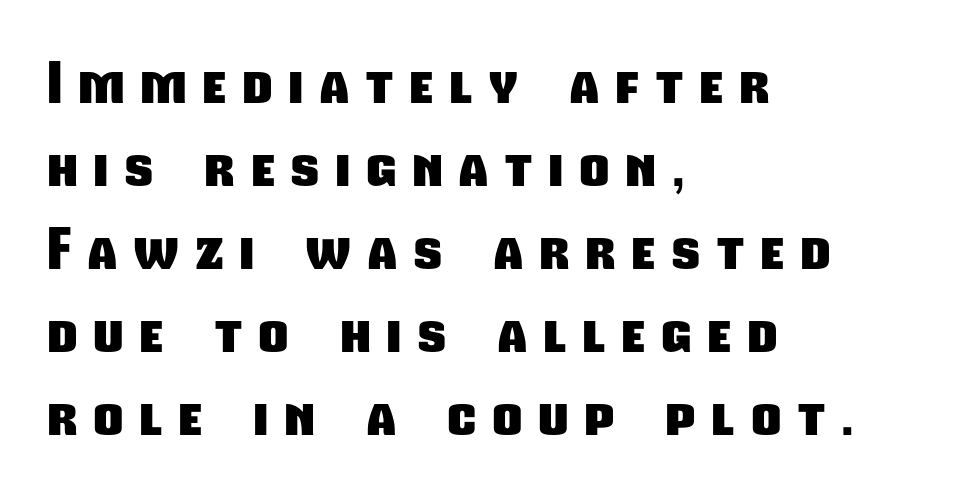
Q: Is the text bold? A: Yes.
Q: Is the typeface a serif or a sans-serif typeface? A: Sans-serif.
Q: Is the text underlined? A: No.
Q: How is the paragraph aligned? A: Left-aligned.
Q: Is the spacing between letters normal or unusually wide? A: Unusually wide.
Q: Is the spacing between lines tight, normal or loose? A: Normal.
Q: Width (condensed, normal, or wide)? A: Condensed.
Q: Stroke contrast? A: Low.
Q: x-height? A: Medium.
Q: Monospaced? A: No.
